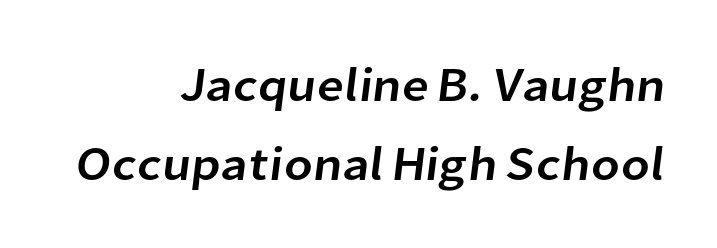
Nobody touched the tracking dial on this one. The typeface chosen for these lines omits serifs. You could not count columns in this text — the font is proportionally spaced. The designer left line spacing at the default. All the whitespace from short lines collects on the left. Words float on clear page, feet unadorned.
